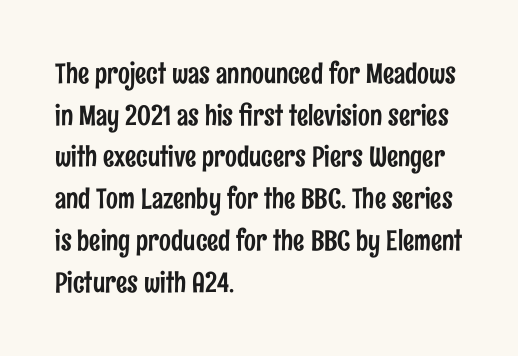
{"serif": "no", "italic": "no", "width": "condensed", "stroke_contrast": "low", "x_height": "medium", "monospaced": "no", "underline": "no", "align": "left", "line_spacing": "normal", "line_spacing_ratio": 1.49, "letter_spacing": "normal", "letter_spacing_em": 0.0, "glyph_px": 28}
